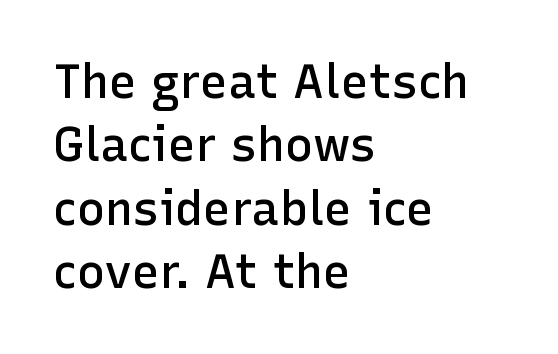
The letters carry no serifs — their stems end cleanly without finishing strokes. A roman cut, with each character standing at attention. Moderately thickened strokes mark this as semibold type. The paragraph shown leans on its left margin. The zone under the glyphs is completely vacant. Here the designer chose a conventional face with non-uniform glyph widths.
